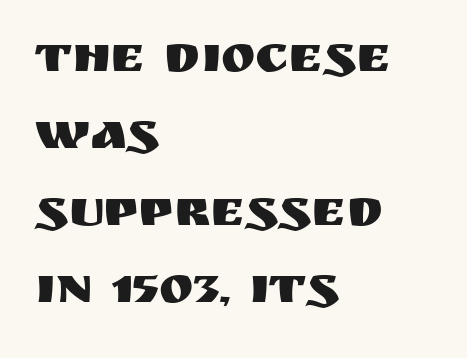
These lines are set flush left with a ragged right edge. Caption: standard tracking, unaltered. Whoever set this chose a conventional vertical rhythm. Every stem runs plumb, perpendicular to the baseline.
